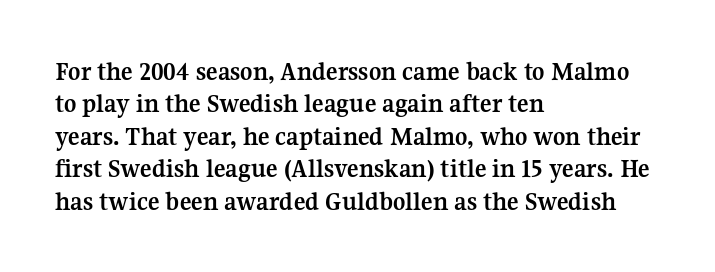
The space directly below the letters is spotless. Heavy-handed strokes throughout: this text is bold. If you drew a ruler down the left edge, every line would touch it. Italic: no, the glyphs are upright roman. Nobody touched the tracking dial on this one.
